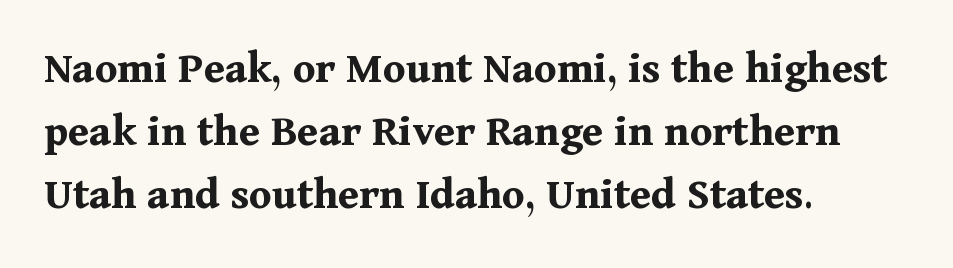
Q: Is the text bold? A: Yes.
Q: Is the text italic (slanted)? A: No, it is upright.
Q: Is the typeface a serif or a sans-serif typeface? A: Serif.
Q: Is the text underlined? A: No.
Q: How is the paragraph aligned? A: Left-aligned.
Q: Is the spacing between letters normal or unusually wide? A: Normal.
Q: Is the spacing between lines tight, normal or loose? A: Normal.
Q: Width (condensed, normal, or wide)? A: Normal.
Q: Stroke contrast? A: Medium.
Q: x-height? A: Medium.
Q: Monospaced? A: No.
